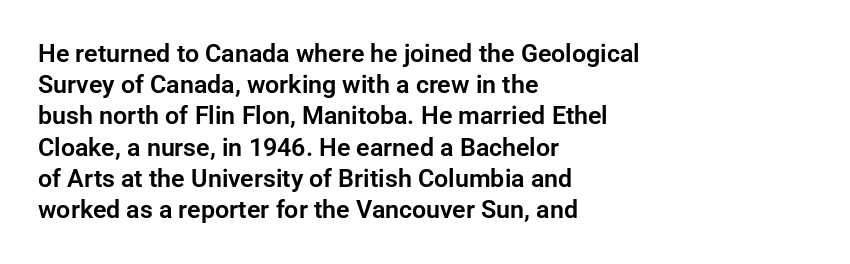
Q: Is the text italic (slanted)? A: No, it is upright.
Q: Is the text underlined? A: No.
Q: How is the paragraph aligned? A: Left-aligned.
Q: Is the spacing between letters normal or unusually wide? A: Normal.
Q: Is the spacing between lines tight, normal or loose? A: Normal.
